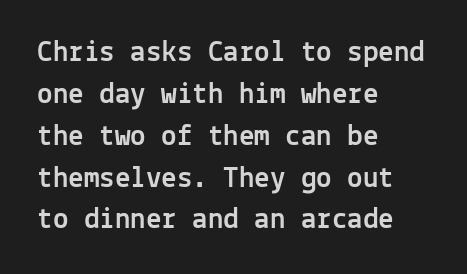
The image shows 31 px sans-serif type, upright, monospaced; set left-aligned, normal line spacing (1.35x), normal letter spacing, not underlined; a medium x-height.
